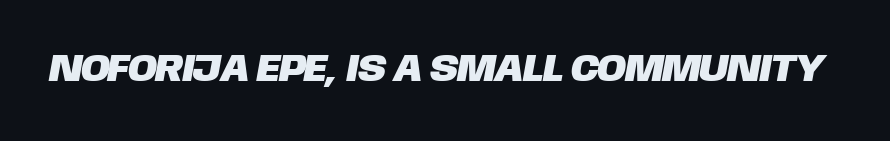
Nope, no serifs anywhere on these letters. Nobody touched the tracking dial on this one. Here the designer chose a conventional face with non-uniform glyph widths. The specimen omits any rule beneath the text block's lines.
